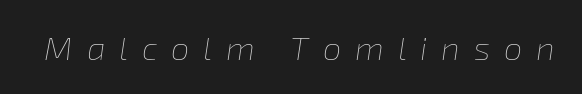
Q: Is the text bold? A: No.
Q: Is the text italic (slanted)? A: Yes, it leans right by about 8 degrees.
Q: Is the text underlined? A: No.
Q: Is the spacing between letters normal or unusually wide? A: Unusually wide.
Q: Width (condensed, normal, or wide)? A: Normal.
Q: Stroke contrast? A: Low.
Q: x-height? A: Medium.
Q: Monospaced? A: No.
